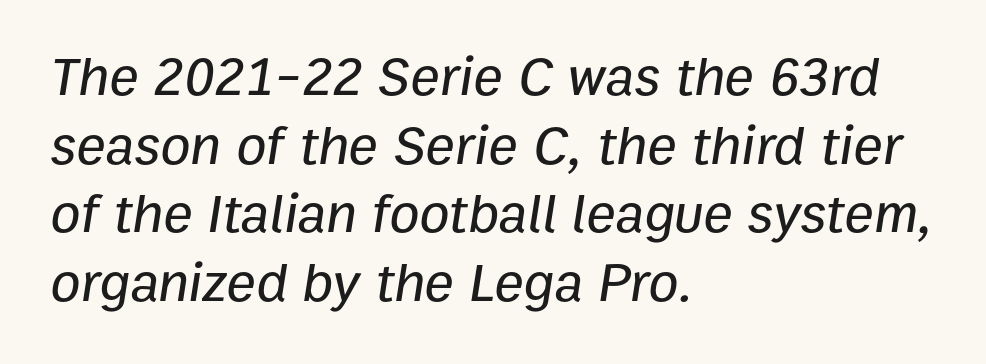
Q: Is the text italic (slanted)? A: Yes, it leans right by about 9 degrees.
Q: Is the text underlined? A: No.
Q: How is the paragraph aligned? A: Left-aligned.
Q: Is the spacing between letters normal or unusually wide? A: Normal.
Q: Is the spacing between lines tight, normal or loose? A: Normal.
Q: Width (condensed, normal, or wide)? A: Normal.
Q: Stroke contrast? A: Low.
Q: x-height? A: Medium.
Q: Monospaced? A: No.
